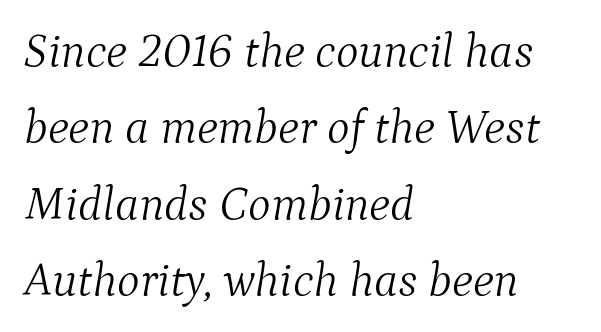
Leftover space on each line is placed entirely after the last word. Italic: yes, the glyphs are oblique. Each word holds together tightly as a unit, with standard inter-letter gaps. Horizontal bands of white between lines are of average thickness.
